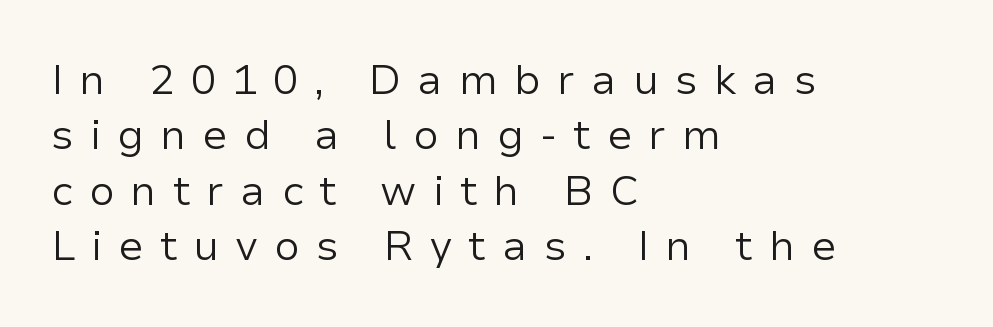
{"serif": "no", "italic": "no", "bold": "no", "weight": "regular", "width": "normal", "stroke_contrast": "low", "x_height": "medium", "monospaced": "no", "underline": "no", "align": "left", "line_spacing": "normal", "line_spacing_ratio": 1.32, "letter_spacing": "wide", "letter_spacing_em": 0.38, "glyph_px": 42}
